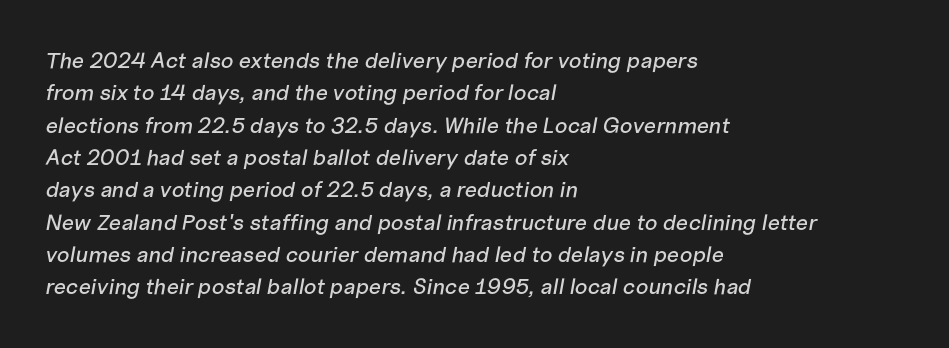
Rule under the text: the space is simply empty. The typesetter chose a ragged-right arrangement here. Honestly, the letter spacing is just normal — you wouldn't notice it. Slant detected: the letters are inclined. Quick note: interline space is typical.
